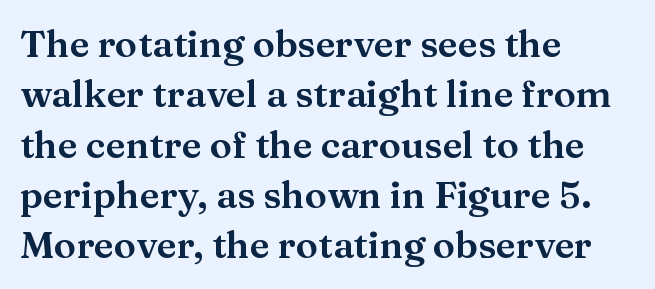
A bare baseline throughout the passage. A normal amount of white space separates one row of letters from the next. Is the block centered? No — it sits flush against the left margin. Think of a printed novel: that variable character pitch is what you see here.
